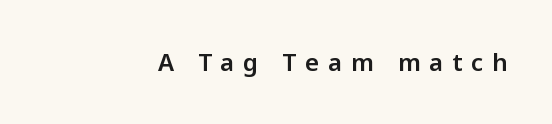
Posture: vertical. Substantial extra tracking has been applied to these lines. The area under the type is left untouched.
